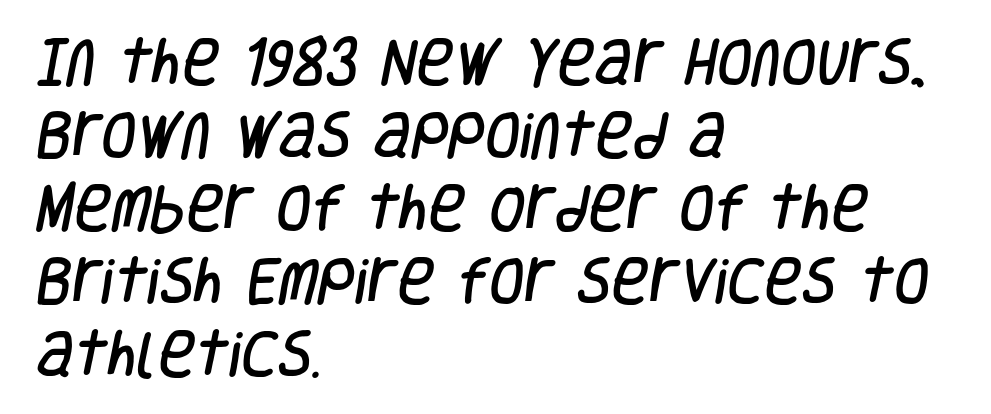
{"serif": "no", "width": "condensed", "stroke_contrast": "low", "x_height": "large", "monospaced": "no", "underline": "no", "align": "left", "line_spacing": "normal", "line_spacing_ratio": 1.43, "letter_spacing": "normal", "letter_spacing_em": 0.0, "glyph_px": 51}
